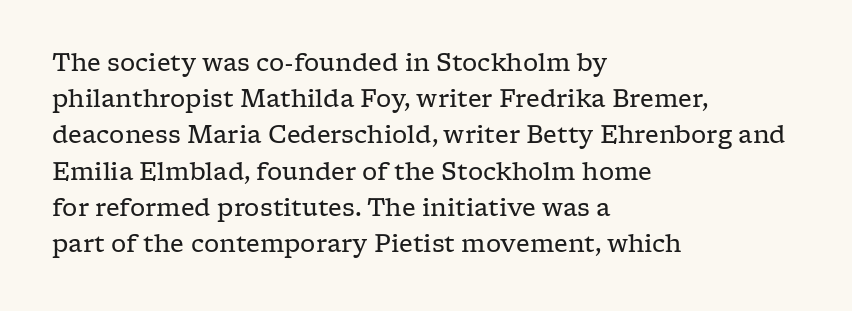
Q: Is the text bold? A: No.
Q: Is the text italic (slanted)? A: No, it is upright.
Q: Is the text underlined? A: No.
Q: How is the paragraph aligned? A: Left-aligned.
Q: Is the spacing between letters normal or unusually wide? A: Normal.
Q: Is the spacing between lines tight, normal or loose? A: Normal.
